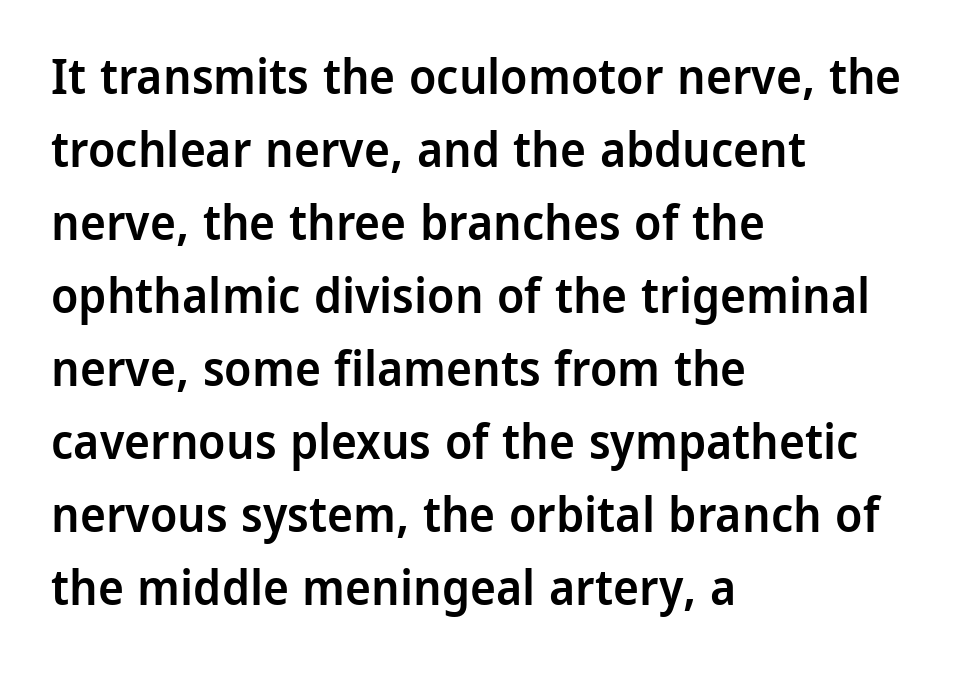
{"serif": "no", "italic": "no", "bold": "semi", "weight": "semibold", "width": "normal", "stroke_contrast": "low", "x_height": "medium", "monospaced": "no", "underline": "no", "align": "left", "line_spacing": "normal", "line_spacing_ratio": 1.49, "letter_spacing": "normal", "letter_spacing_em": 0.0, "glyph_px": 49}
